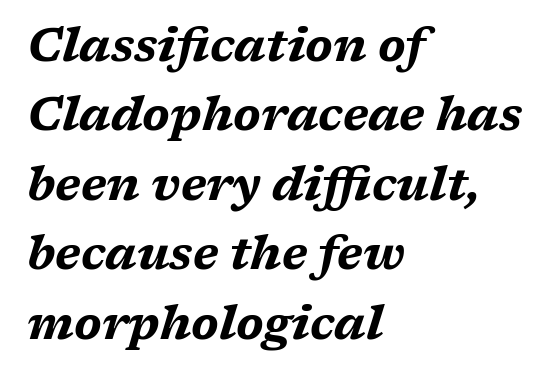
Chunky letters — that's bold for sure. Does the leading feel generous? No, just average. Descender tails drop into unmarked territory. Designer's note — italics engaged. Standard letterfit; no display-style spreading of the glyphs.
